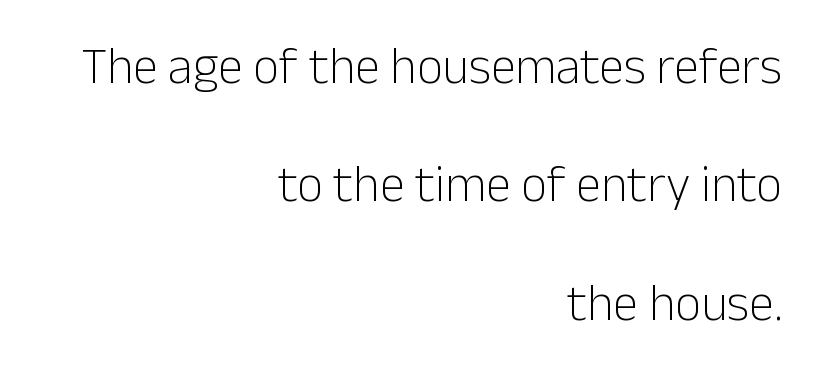
In terms of leading, this rendering errs on the spacious side. Here the glyphs are tracked normally, forming tight word shapes. You can tell it's not italic because the verticals are truly vertical. Is the block centered? No — it sits flush against the right margin. Descenders are the only things crossing below the line.
